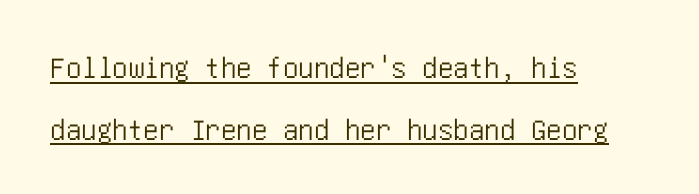
Q: Is the text italic (slanted)? A: No, it is upright.
Q: Is the typeface a serif or a sans-serif typeface? A: Sans-serif.
Q: Is the text underlined? A: Yes.
Q: How is the paragraph aligned? A: Left-aligned.
Q: Is the spacing between letters normal or unusually wide? A: Normal.
Q: Is the spacing between lines tight, normal or loose? A: Loose.
Q: Width (condensed, normal, or wide)? A: Condensed.
Q: Stroke contrast? A: Low.
Q: x-height? A: Large.
